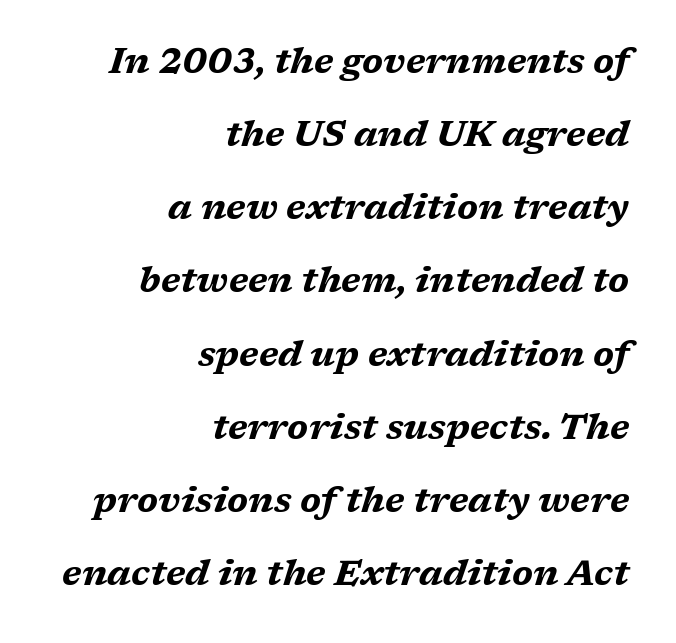
The image shows 35 px bold, wide type, italic (leaning right); set right-aligned, loose line spacing (2.09x), normal letter spacing, not underlined; medium stroke contrast and a medium x-height.
